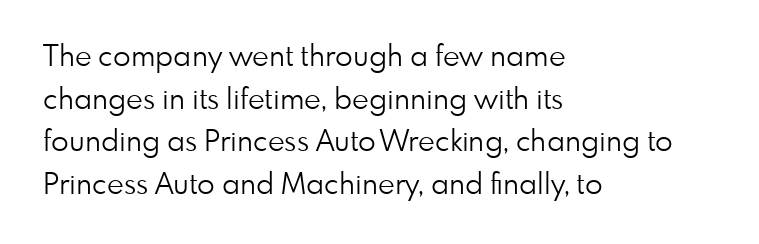
{"serif": "no", "italic": "no", "bold": "no", "weight": "light", "width": "normal", "stroke_contrast": "low", "x_height": "small", "monospaced": "no", "underline": "no", "align": "left", "line_spacing": "normal", "line_spacing_ratio": 1.47, "letter_spacing": "normal", "letter_spacing_em": 0.0, "glyph_px": 29}
